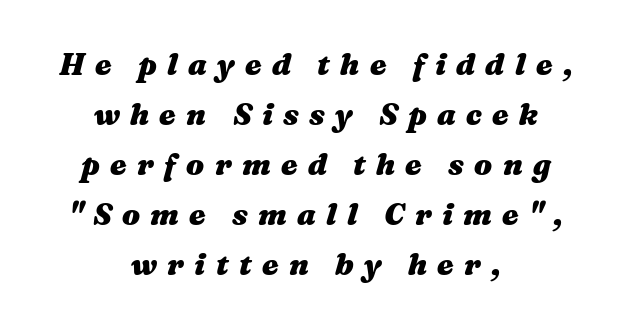
Q: Is the text bold? A: Yes.
Q: Is the text italic (slanted)? A: Yes, it leans right by about 16 degrees.
Q: Is the text underlined? A: No.
Q: How is the paragraph aligned? A: Centered.
Q: Is the spacing between letters normal or unusually wide? A: Unusually wide.
Q: Is the spacing between lines tight, normal or loose? A: Normal.
Q: Width (condensed, normal, or wide)? A: Wide.
Q: Stroke contrast? A: Medium.
Q: x-height? A: Medium.
Q: Monospaced? A: No.
